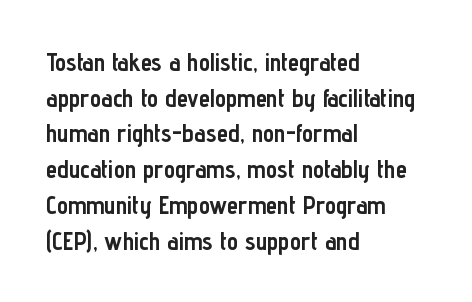
The image shows 25 px bold type, upright; set left-aligned, normal line spacing (1.43x), normal letter spacing, not underlined.
